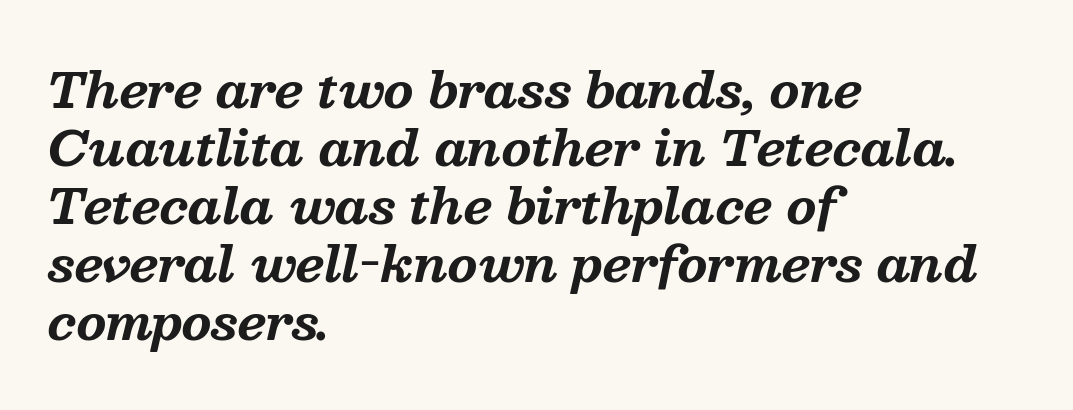
The image shows 48 px bold serif type, italic (leaning right); set left-aligned, line spacing 1.21x, normal letter spacing, not underlined; medium stroke contrast and a medium x-height.
